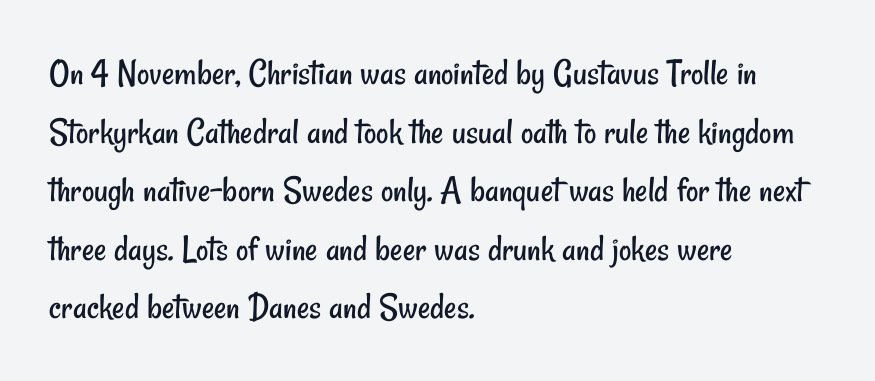
Q: Is the text bold? A: No.
Q: Is the typeface a serif or a sans-serif typeface? A: Sans-serif.
Q: Is the text underlined? A: No.
Q: How is the paragraph aligned? A: Left-aligned.
Q: Is the spacing between letters normal or unusually wide? A: Normal.
Q: Is the spacing between lines tight, normal or loose? A: Normal.
Q: Width (condensed, normal, or wide)? A: Condensed.
Q: Stroke contrast? A: Low.
Q: x-height? A: Small.
Q: Monospaced? A: No.
